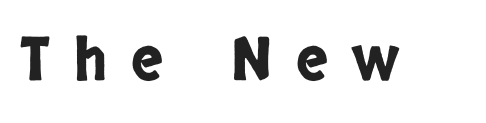
{"serif": "no", "italic": "no", "width": "condensed", "stroke_contrast": "low", "x_height": "large", "monospaced": "no", "underline": "no", "letter_spacing": "wide", "letter_spacing_em": 0.4, "glyph_px": 60}
